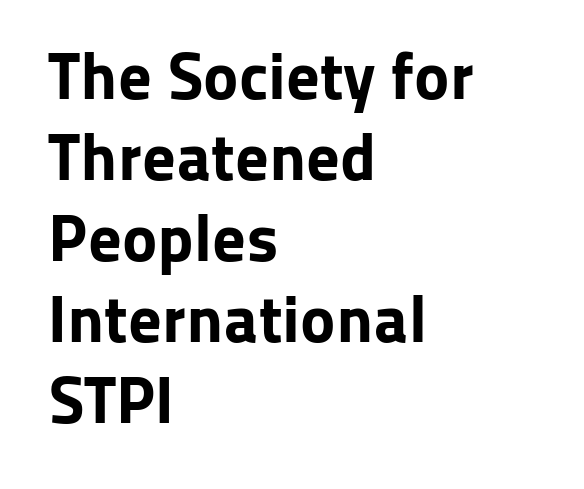
Q: Is the text bold? A: Yes.
Q: Is the text italic (slanted)? A: No, it is upright.
Q: Is the typeface a serif or a sans-serif typeface? A: Sans-serif.
Q: Is the text underlined? A: No.
Q: How is the paragraph aligned? A: Left-aligned.
Q: Is the spacing between letters normal or unusually wide? A: Normal.
Q: Width (condensed, normal, or wide)? A: Normal.
Q: Stroke contrast? A: Low.
Q: x-height? A: Medium.
Q: Monospaced? A: No.
